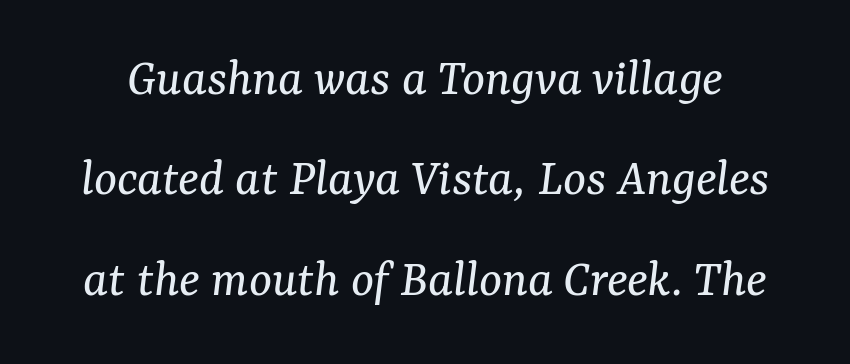
Inter-character spacing is left at the font's built-in metrics. A bare baseline throughout the passage. A typesetter would label this face a serif. Each letter keeps its own natural width here, so spacing adapts to shape. The axis of the letterforms is tilted away from vertical.
